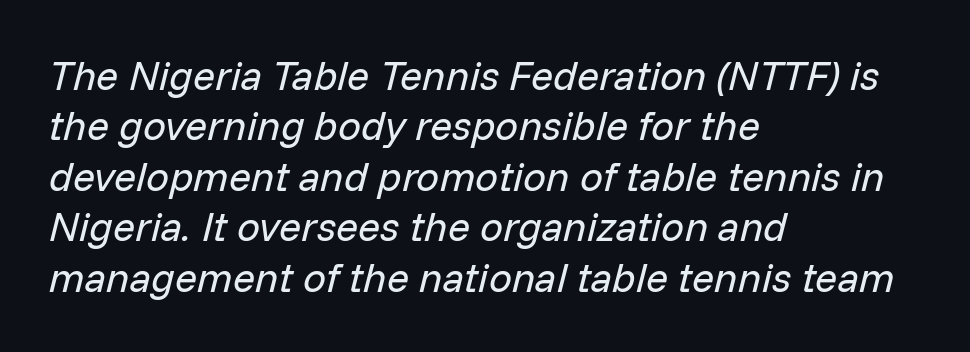
The image shows 41 px regular-weight type, italic (leaning right); set left-aligned, line spacing 1.23x, normal letter spacing, not underlined; low stroke contrast and a medium x-height.
